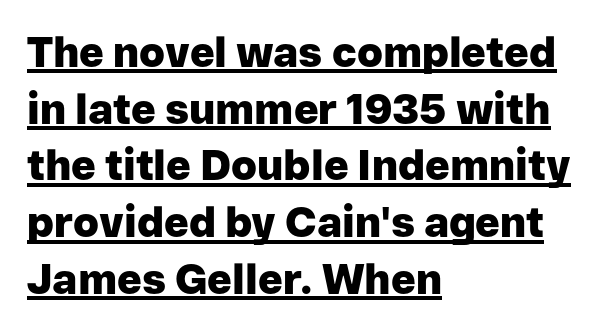
{"serif": "no", "italic": "no", "bold": "yes", "weight": "heavy", "width": "normal", "stroke_contrast": "low", "x_height": "medium", "monospaced": "no", "underline": "yes", "align": "left", "line_spacing": "normal", "line_spacing_ratio": 1.35, "letter_spacing": "normal", "letter_spacing_em": 0.0, "glyph_px": 42}
